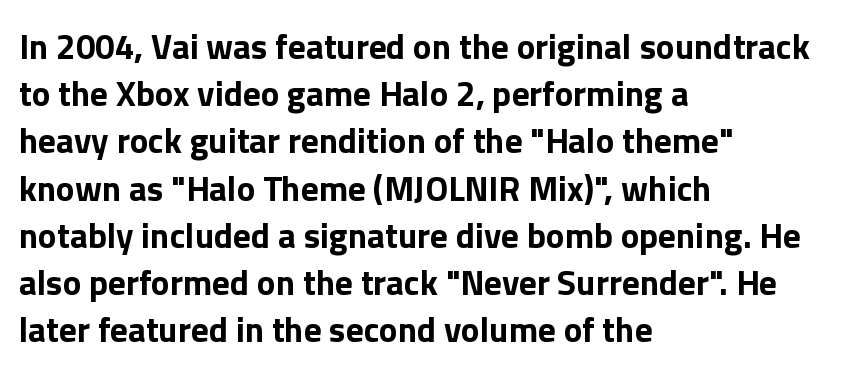
Q: Is the text bold? A: Yes.
Q: Is the text italic (slanted)? A: No, it is upright.
Q: Is the typeface a serif or a sans-serif typeface? A: Sans-serif.
Q: Is the text underlined? A: No.
Q: How is the paragraph aligned? A: Left-aligned.
Q: Is the spacing between letters normal or unusually wide? A: Normal.
Q: Is the spacing between lines tight, normal or loose? A: Normal.
Q: Width (condensed, normal, or wide)? A: Normal.
Q: x-height? A: Medium.
Q: Monospaced? A: No.
